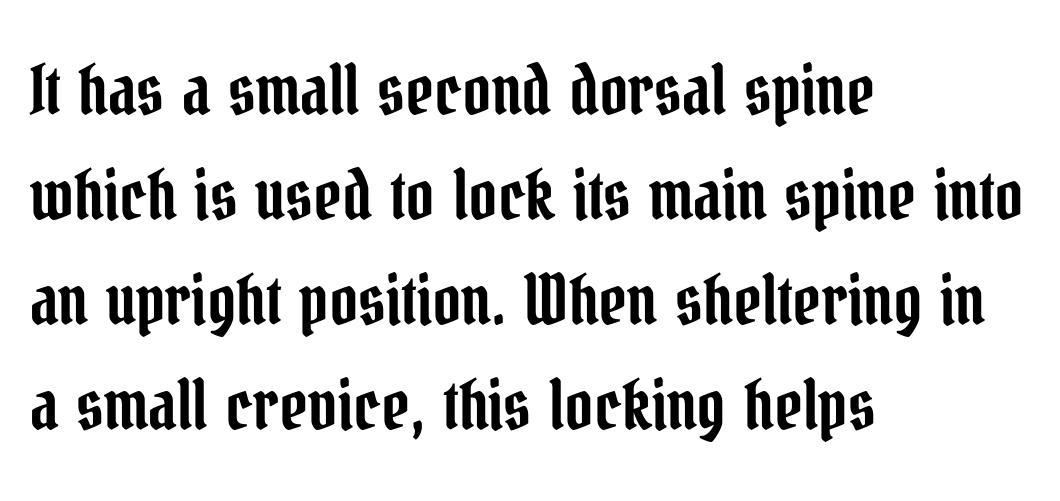
The image shows 69 px condensed serif type, upright; set left-aligned, normal line spacing (1.52x), normal letter spacing, not underlined; low stroke contrast and a medium x-height.
